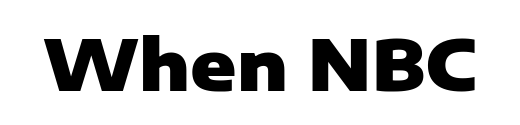
The image shows 70 px heavy sans-serif type, upright; set normal letter spacing, not underlined; low stroke contrast and a medium x-height.
